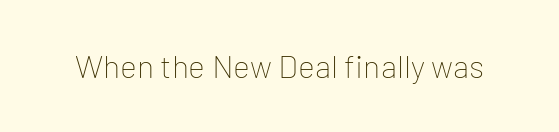
The zone under the glyphs is completely vacant. Ascenders rise straight up at ninety degrees. Type style note: lacks serifs. No letter is thick-stroked: the sample isn't bold. Look at the tracking — it's just the regular setting, nothing added.
